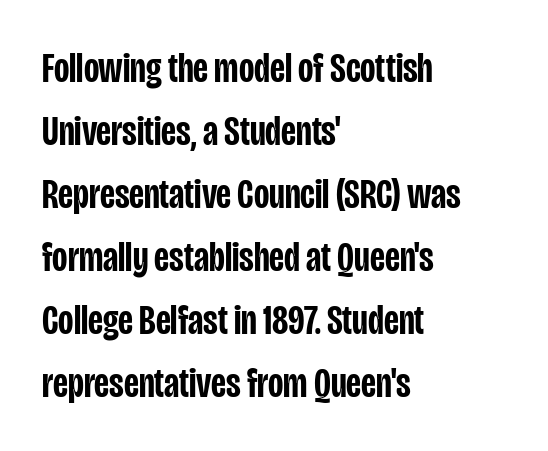
Q: Is the text bold? A: Semi-bold.
Q: Is the text italic (slanted)? A: No, it is upright.
Q: Is the typeface a serif or a sans-serif typeface? A: Sans-serif.
Q: Is the text underlined? A: No.
Q: How is the paragraph aligned? A: Left-aligned.
Q: Is the spacing between letters normal or unusually wide? A: Normal.
Q: Is the spacing between lines tight, normal or loose? A: Normal.
Q: Width (condensed, normal, or wide)? A: Condensed.
Q: Stroke contrast? A: Low.
Q: x-height? A: Large.
Q: Monospaced? A: No.
